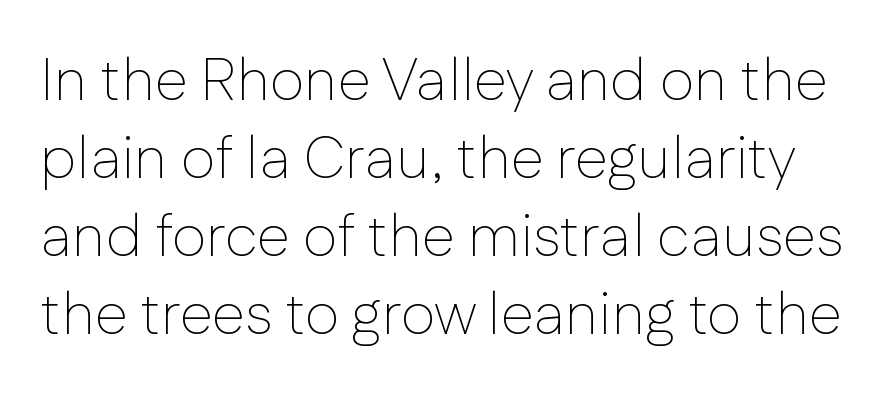
In terms of posture, this sample is upright. Type without underlining. Weight: not bold — regular or lighter. No feet cap the strokes, marking this as sans-serif type.
